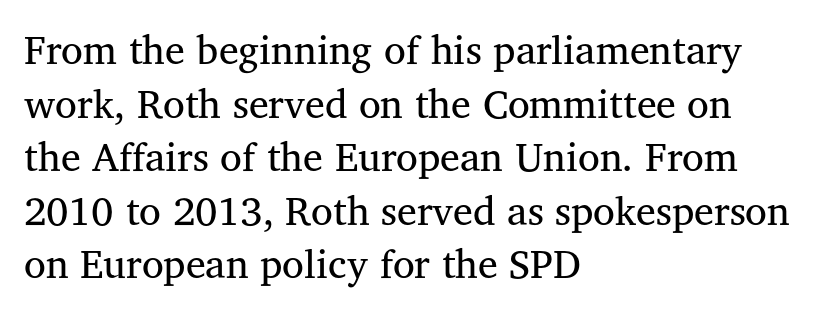
Layout note: lines flush left. Looks like regular typesetting: each glyph gets only the width it needs. This sample uses plain, unmodified letter spacing. You can tell from the footed stems that serif type was used. In terms of leading, this rendering sits right in the middle. These glyphs show unthickened strokes, regular width or finer.
